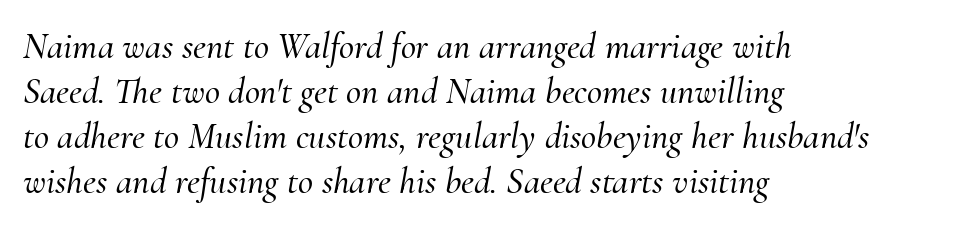
The text was rendered using a seriffed face with decorative stroke endings. The text carries the slant typical of an italic or oblique font. Tracking value appears to be zero — textbook default spacing. The rendering uses natural spacing where letterforms have individual widths.
